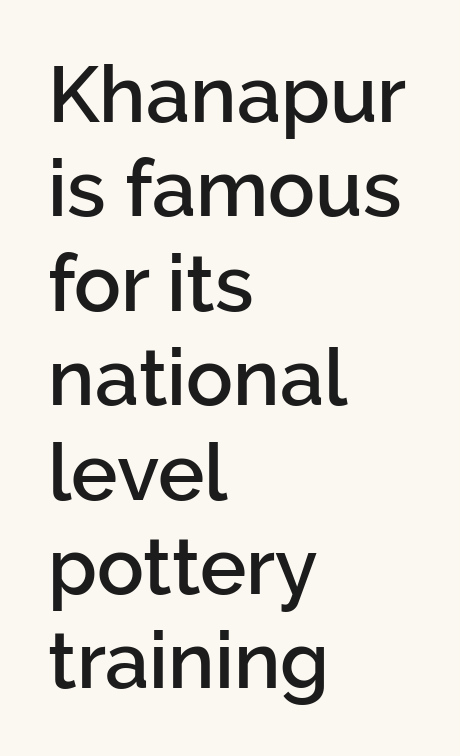
{"serif": "no", "italic": "no", "bold": "semi", "weight": "semibold", "width": "normal", "stroke_contrast": "low", "x_height": "medium", "monospaced": "no", "underline": "no", "align": "left", "line_spacing_ratio": 1.21, "letter_spacing": "normal", "letter_spacing_em": 0.0, "glyph_px": 78}
